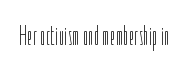
The image shows 28 px thin, condensed type, upright; set normal letter spacing, not underlined; low stroke contrast and a medium x-height.
